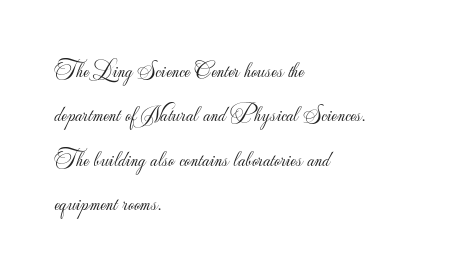
{"bold": "no", "underline": "no", "align": "left", "line_spacing": "loose", "line_spacing_ratio": 1.93, "letter_spacing": "normal", "letter_spacing_em": 0.0, "glyph_px": 23}
